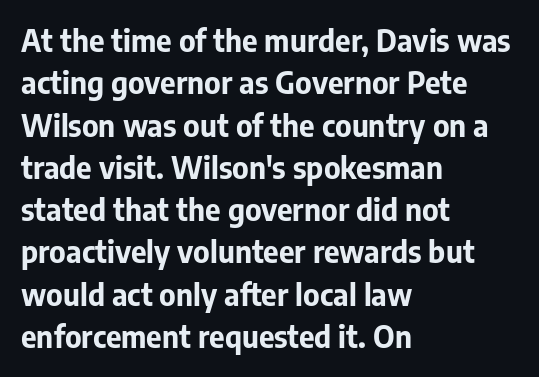
Q: Is the text bold? A: Yes.
Q: Is the text italic (slanted)? A: No, it is upright.
Q: Is the typeface a serif or a sans-serif typeface? A: Sans-serif.
Q: Is the text underlined? A: No.
Q: How is the paragraph aligned? A: Left-aligned.
Q: Is the spacing between letters normal or unusually wide? A: Normal.
Q: Is the spacing between lines tight, normal or loose? A: Normal.
Q: Width (condensed, normal, or wide)? A: Normal.
Q: Stroke contrast? A: Low.
Q: x-height? A: Medium.
Q: Monospaced? A: No.
